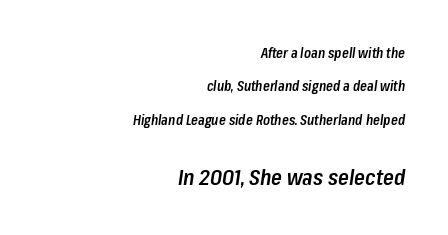
The image shows 22 px text type, italic (leaning right); set right-aligned, loose line spacing (2.38x), normal letter spacing, not underlined; the second (bottom) block is 1.57x larger.
